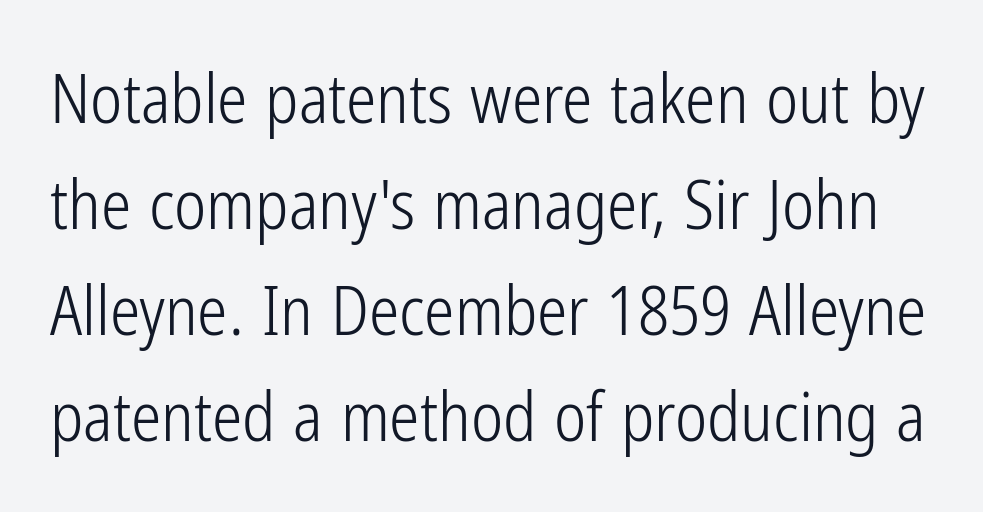
Only glyphs here, with clear space below each row. Looks like regular typesetting: each glyph gets only the width it needs. Compared with typical paragraphs, the rows here are spaced about the same. Spacing between characters is what you'd get straight out of the box. Nope, no serifs anywhere on these letters. It's the straight-up-and-down kind of type.
